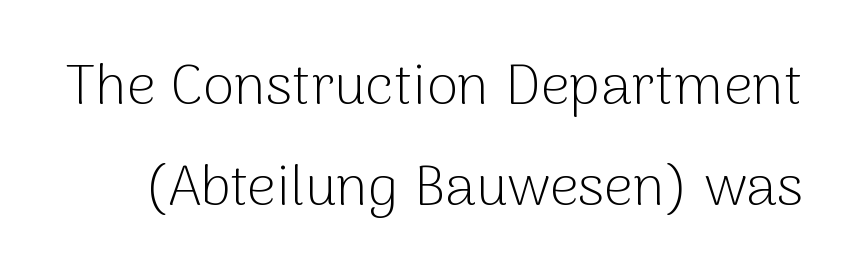
Q: Is the text bold? A: No.
Q: Is the text italic (slanted)? A: No, it is upright.
Q: Is the typeface a serif or a sans-serif typeface? A: Sans-serif.
Q: Is the text underlined? A: No.
Q: Is the spacing between letters normal or unusually wide? A: Normal.
Q: Width (condensed, normal, or wide)? A: Normal.
Q: Stroke contrast? A: Low.
Q: x-height? A: Medium.
Q: Monospaced? A: No.
